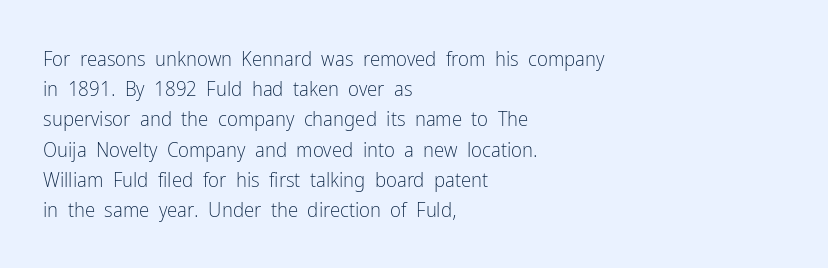
The image shows 21 px text type, upright; set left-aligned, normal line spacing (1.44x), normal letter spacing, not underlined.
